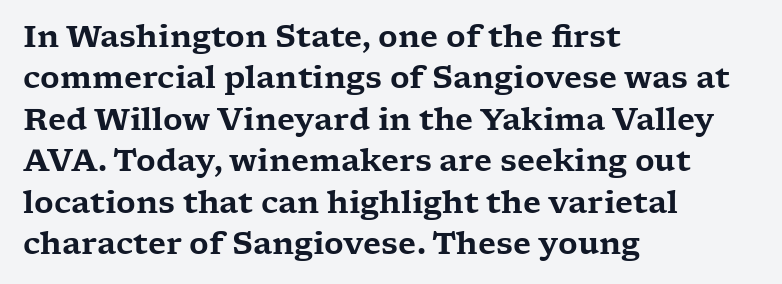
Q: Is the text italic (slanted)? A: No, it is upright.
Q: Is the typeface a serif or a sans-serif typeface? A: Serif.
Q: Is the text underlined? A: No.
Q: How is the paragraph aligned? A: Left-aligned.
Q: Is the spacing between letters normal or unusually wide? A: Normal.
Q: Is the spacing between lines tight, normal or loose? A: Normal.
Q: Width (condensed, normal, or wide)? A: Wide.
Q: Stroke contrast? A: Low.
Q: x-height? A: Medium.
Q: Monospaced? A: No.
